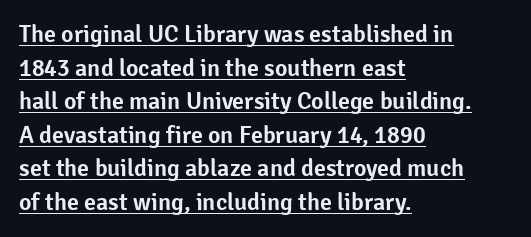
Italic: no, the glyphs are upright roman. Tracking here is standard; glyphs follow each other at the usual distance. One glance says typical: line gaps are just what's usual. Check the space under the baseline: a stroke is drawn there.
